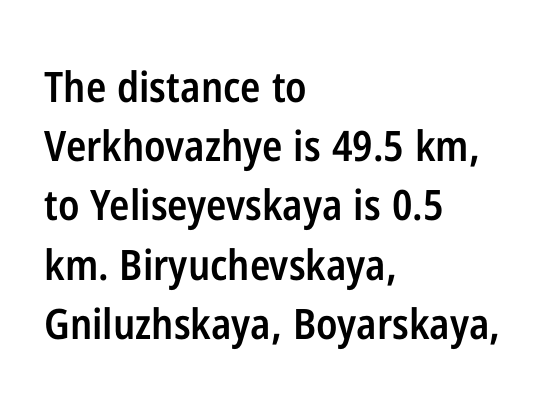
{"serif": "no", "italic": "no", "bold": "semi", "weight": "semibold", "width": "condensed", "stroke_contrast": "low", "x_height": "medium", "monospaced": "no", "underline": "no", "align": "left", "line_spacing": "normal", "line_spacing_ratio": 1.41, "letter_spacing": "normal", "letter_spacing_em": 0.0, "glyph_px": 42}
